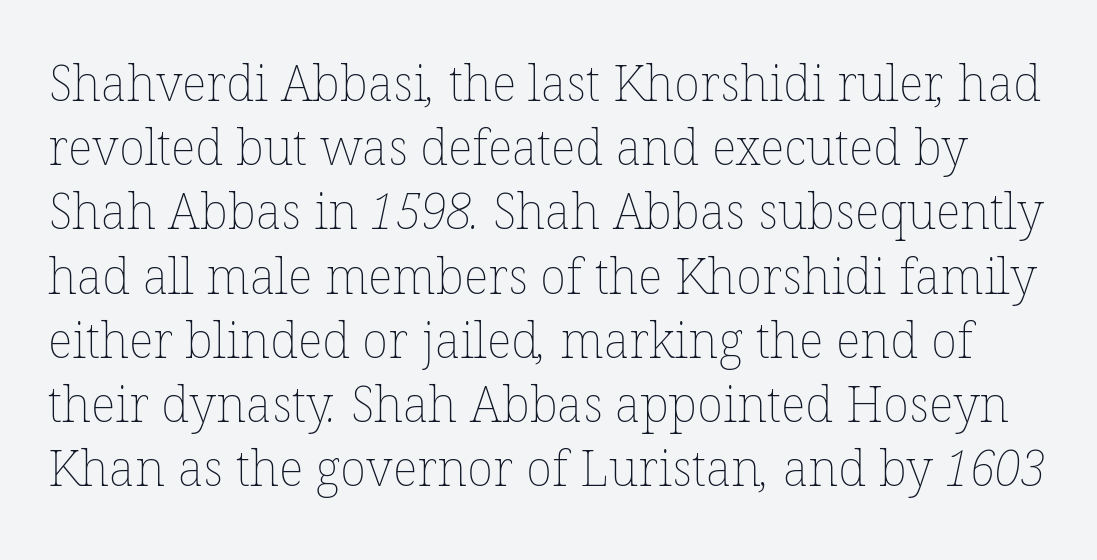
Q: Is the text bold? A: No.
Q: Is the text underlined? A: No.
Q: Is the spacing between letters normal or unusually wide? A: Normal.
Q: Is the spacing between lines tight, normal or loose? A: Normal.
Q: Width (condensed, normal, or wide)? A: Normal.
Q: Stroke contrast? A: Low.
Q: x-height? A: Medium.
Q: Monospaced? A: No.
